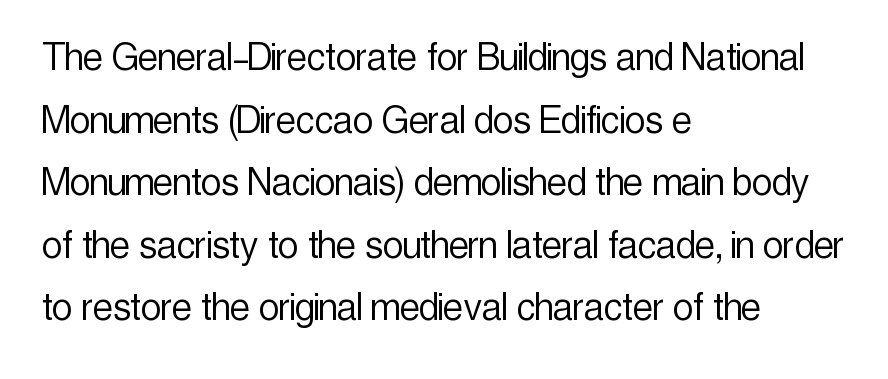
The foot of each line stays bare and open. This sample is left-justified, so line endings fall wherever the words run out. Rows of type keep a routine distance in the vertical direction. A typesetter would call this proportional, since set widths differ per character. Characters remain perfectly vertical along every line. The font is comparable to plain body text, perhaps lighter.
